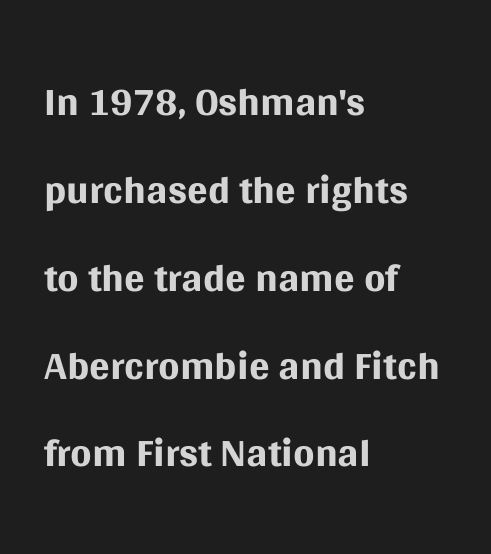
{"serif": "no", "italic": "no", "bold": "no", "weight": "regular", "width": "normal", "stroke_contrast": "medium", "x_height": "large", "monospaced": "no", "underline": "no", "align": "left", "line_spacing": "normal", "line_spacing_ratio": 1.44, "letter_spacing": "normal", "letter_spacing_em": 0.0, "glyph_px": 61}
